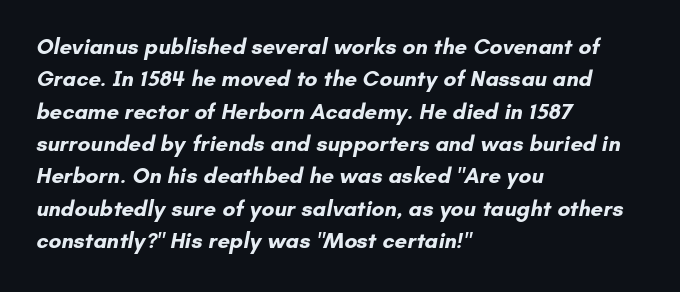
In CSS terms this would be text-align: left. Weight: bold. Tracking value appears to be zero — textbook default spacing. The passage shown stacks its lines at a standard gap.
